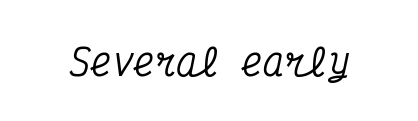
Q: Is the text italic (slanted)? A: Yes, it leans right by about 12 degrees.
Q: Is the typeface a serif or a sans-serif typeface? A: Serif.
Q: Is the text underlined? A: No.
Q: Is the spacing between letters normal or unusually wide? A: Normal.
Q: Width (condensed, normal, or wide)? A: Condensed.
Q: Stroke contrast? A: Medium.
Q: x-height? A: Medium.
Q: Monospaced? A: Yes.
